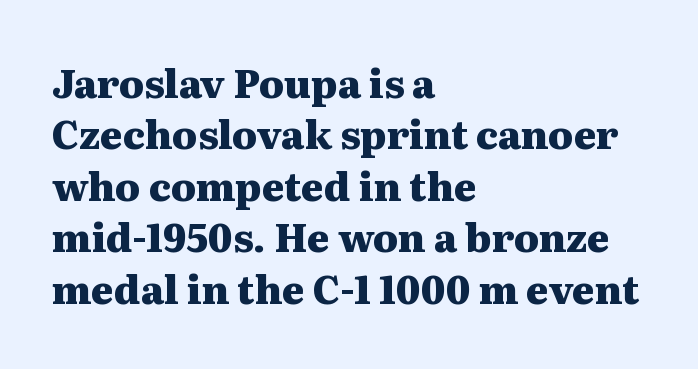
The image shows 39 px heavy, wide serif type, upright; set left-aligned, normal line spacing (1.32x), normal letter spacing, not underlined; medium stroke contrast and a medium x-height.
